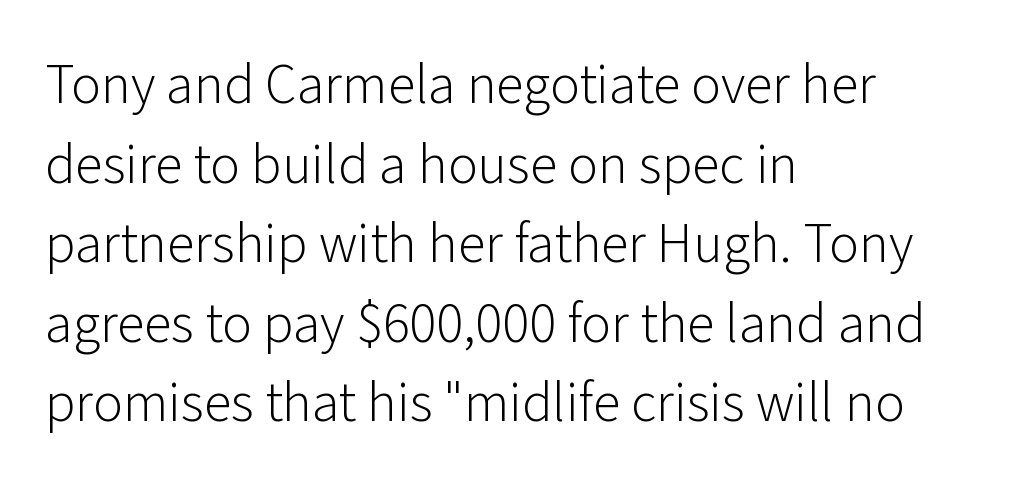
Q: Is the text bold? A: No.
Q: Is the text italic (slanted)? A: No, it is upright.
Q: Is the typeface a serif or a sans-serif typeface? A: Sans-serif.
Q: Is the text underlined? A: No.
Q: How is the paragraph aligned? A: Left-aligned.
Q: Is the spacing between letters normal or unusually wide? A: Normal.
Q: Is the spacing between lines tight, normal or loose? A: Normal.
Q: Width (condensed, normal, or wide)? A: Normal.
Q: Stroke contrast? A: Low.
Q: x-height? A: Medium.
Q: Monospaced? A: No.
